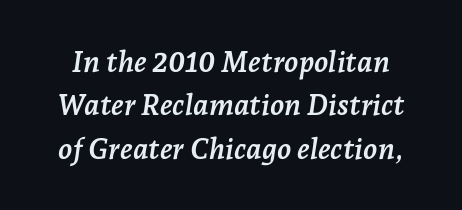
The face used here has the dense, thick strokes of a bold. The rendering uses a moderate line-height, typical for paragraphs. The axis of the letterforms is tilted away from vertical. The rendering shows small feet on the letterforms — a serif design. Default kerning and tracking; the words read as compact shapes.
